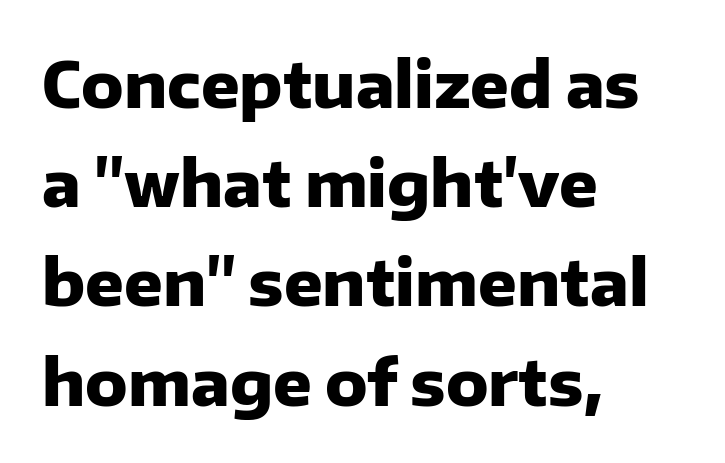
Q: Is the text bold? A: Yes.
Q: Is the text italic (slanted)? A: No, it is upright.
Q: Is the typeface a serif or a sans-serif typeface? A: Sans-serif.
Q: Is the text underlined? A: No.
Q: How is the paragraph aligned? A: Left-aligned.
Q: Is the spacing between letters normal or unusually wide? A: Normal.
Q: Is the spacing between lines tight, normal or loose? A: Normal.
Q: Width (condensed, normal, or wide)? A: Normal.
Q: Stroke contrast? A: Low.
Q: x-height? A: Medium.
Q: Monospaced? A: No.
